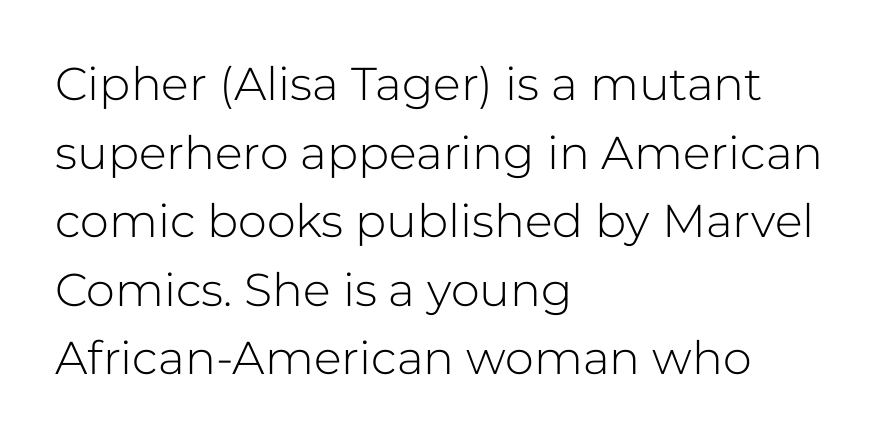
Ordinary non-slanted type is in use. Typographically, this falls in the sans-serif category. Plain, unruled lines of type. Character widths vary here, with narrow letters taking less room than wide ones.
